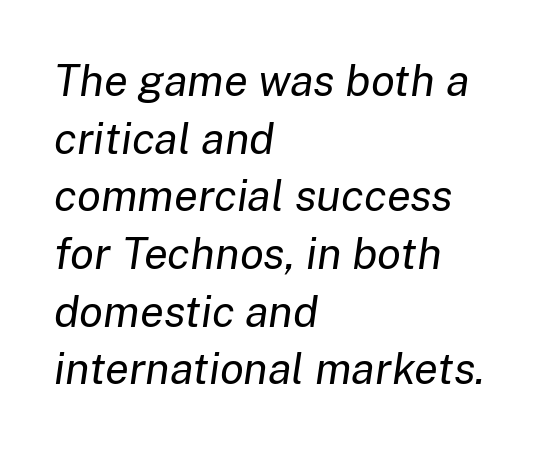
{"italic": "yes", "lean": "right", "slant_degrees": 8, "bold": "no", "weight": "regular", "width": "normal", "stroke_contrast": "low", "x_height": "medium", "monospaced": "no", "underline": "no", "align": "left", "line_spacing": "normal", "line_spacing_ratio": 1.31, "letter_spacing": "normal", "letter_spacing_em": 0.0, "glyph_px": 44}
